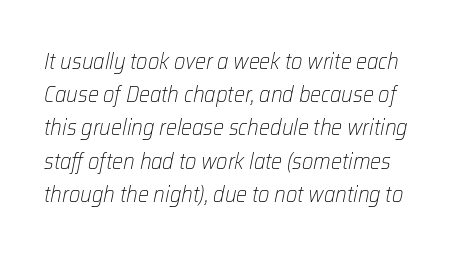
The glyphs look as if they've been sheared to an angle. Each word holds together tightly as a unit, with standard inter-letter gaps. Lines of text with bare space underneath. Stems here are at most as thick as an everyday book face. Is there much room between lines? A standard amount, neither cramped nor airy.
